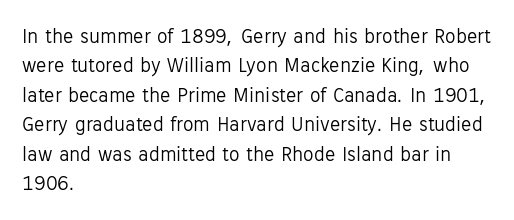
{"italic": "no", "bold": "no", "underline": "no", "align": "left", "line_spacing": "normal", "line_spacing_ratio": 1.4, "letter_spacing": "normal", "letter_spacing_em": 0.0, "glyph_px": 21}
